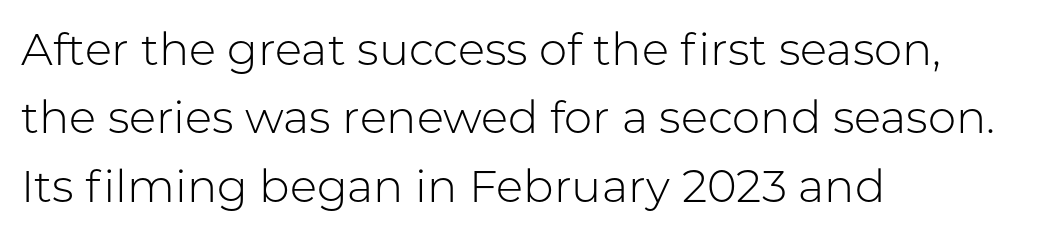
The image shows 45 px light sans-serif type, upright; set left-aligned, normal line spacing (1.52x), normal letter spacing, not underlined; low stroke contrast and a medium x-height.
